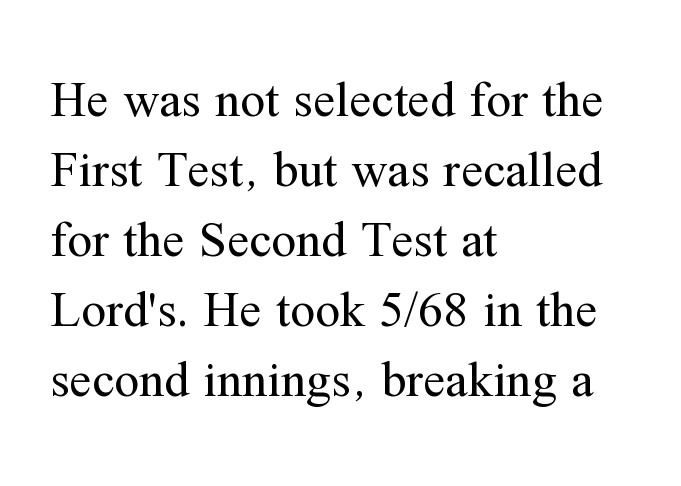
These lines were composed using upright roman letters. The compositor pushed each line to the left boundary. You could call the tracking neutral — neither tight nor loose. Is the stroke heavy? The answer is a plain regular-or-lighter.
